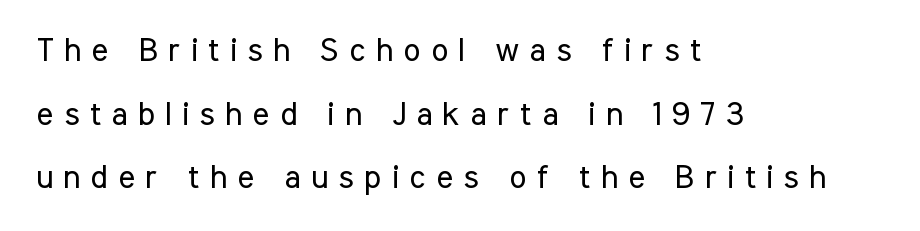
{"serif": "no", "italic": "no", "bold": "no", "weight": "regular", "width": "condensed", "stroke_contrast": "low", "x_height": "medium", "monospaced": "no", "underline": "no", "align": "left", "line_spacing": "loose", "line_spacing_ratio": 1.99, "letter_spacing": "wide", "letter_spacing_em": 0.33, "glyph_px": 32}
